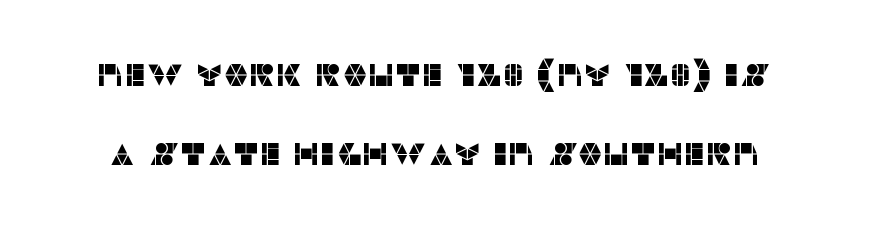
Posture: vertical. Is this a sans? Yes — the strokes have no serifs. The specimen omits any rule beneath the text block's lines. Observe the ordinary spacing: letters are neighbours, not strangers. Here the designer chose a conventional face with non-uniform glyph widths.
